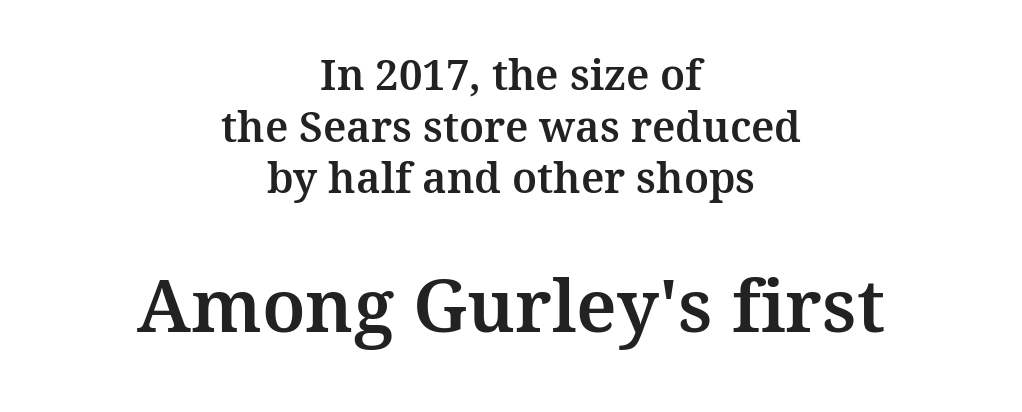
Teacher's note: observe the equal gaps on both sides — that is centered alignment. Every stem runs plumb, perpendicular to the baseline. If you squint, the bottom block still reads clearly — it's the larger of the two. This sample uses a serif face. Has an underline been added? It has not. Observe the ordinary spacing: letters are neighbours, not strangers.
